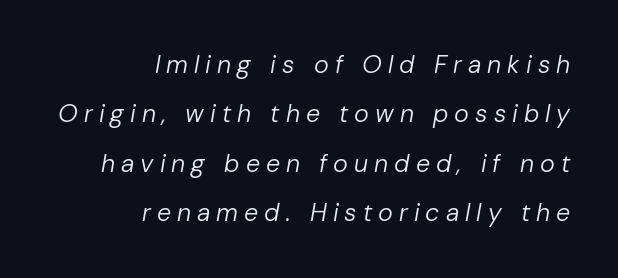
Q: Is the text bold? A: No.
Q: Is the text italic (slanted)? A: Yes, it leans right by about 10 degrees.
Q: Is the text underlined? A: No.
Q: How is the paragraph aligned? A: Right-aligned.
Q: Is the spacing between letters normal or unusually wide? A: Unusually wide.
Q: Is the spacing between lines tight, normal or loose? A: Loose.
